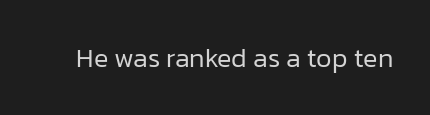
Has an underline been added? It has not. The type is set solid horizontally, with unmodified tracking. The characters are drawn with everyday or finer stroke widths. Every character sits straight up, as roman type does.
